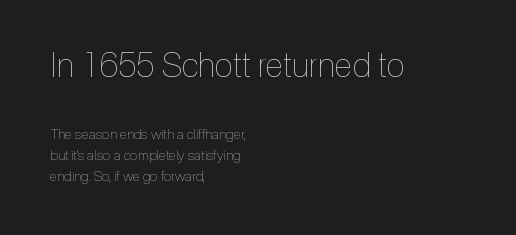
{"italic": "no", "bold": "no", "weight": "thin", "width": "condensed", "x_height": "medium", "monospaced": "no", "underline": "no", "align": "left", "line_spacing": "normal", "line_spacing_ratio": 1.49, "letter_spacing": "normal", "letter_spacing_em": 0.0, "larger_block": "first", "size_ratio": 2.43, "glyph_px": 34}
